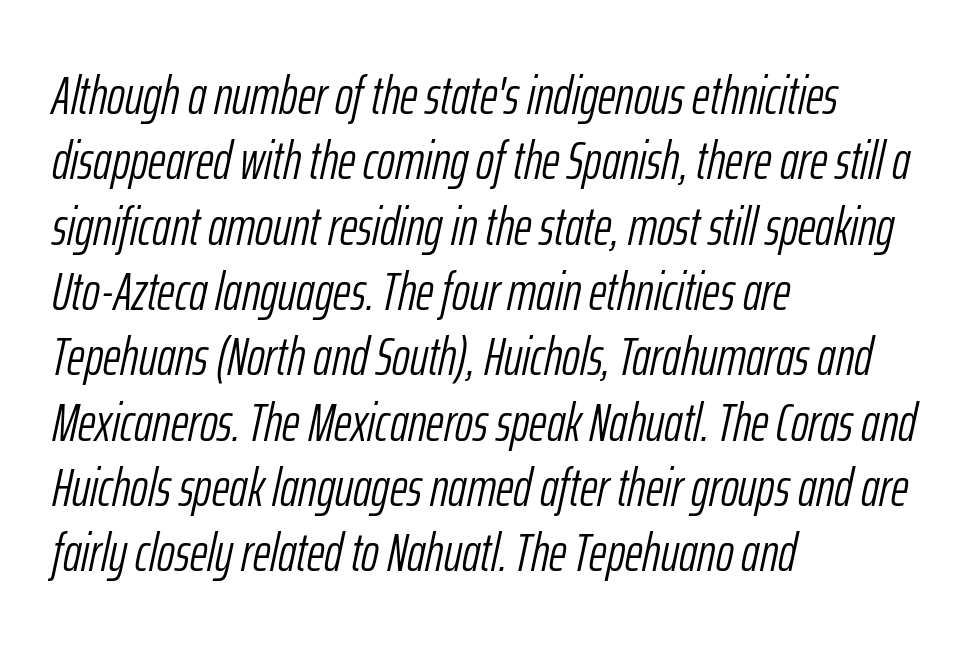
The image shows 54 px light, condensed type, italic (leaning right); set left-aligned, line spacing 1.21x, normal letter spacing, not underlined; low stroke contrast and a medium x-height.
